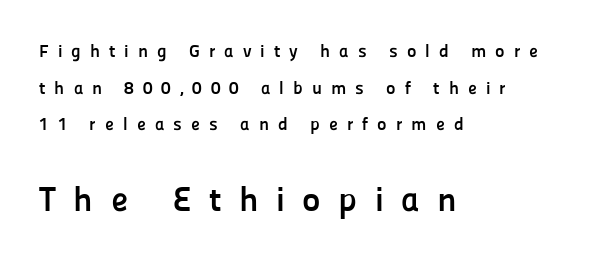
Size contrast runs from small at the top to large at the bottom. Horizontal bands of white between lines are thick stripes. The gap between lines stays unmarked. Loose tracking; the words dissolve into strings of separated letters. A roman cut, with each character standing at attention. You could not count columns in this text — the font is proportionally spaced.
